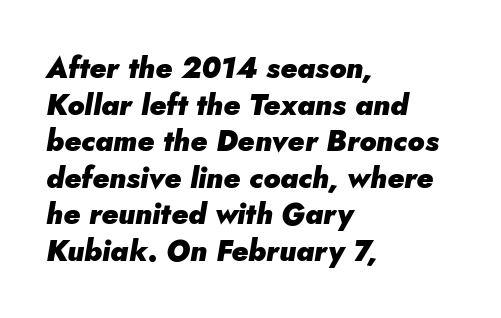
The image shows 29 px heavy type, italic (leaning right); set left-aligned, normal line spacing (1.26x), normal letter spacing, not underlined; low stroke contrast and a small x-height.
